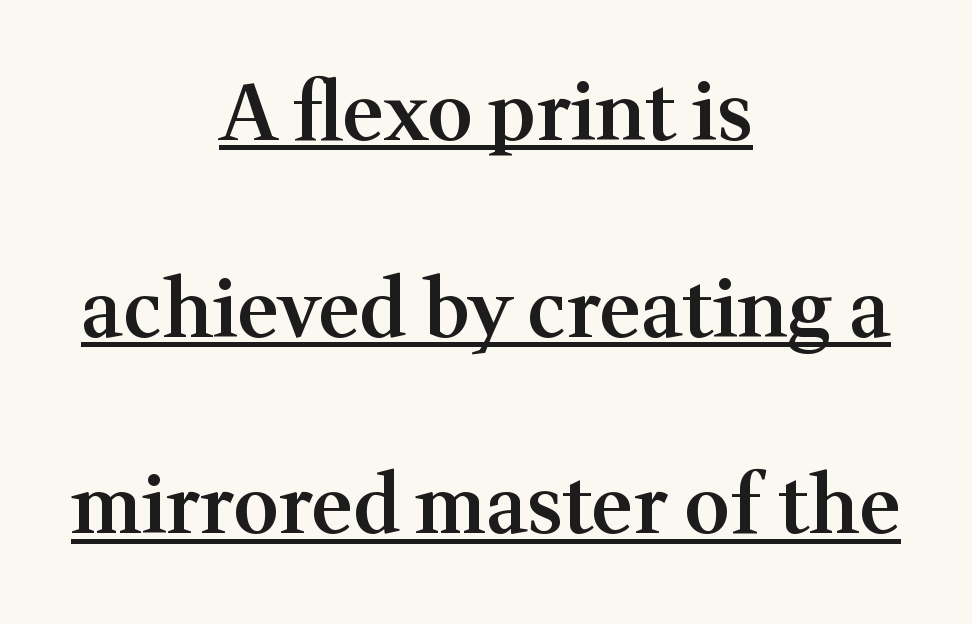
On the weight axis this lands at semibold, roughly 600. Rows of type keep a wide berth in the vertical direction. Do the letters lean? They stand straight. Casual observation: everything's sitting right in the middle.
